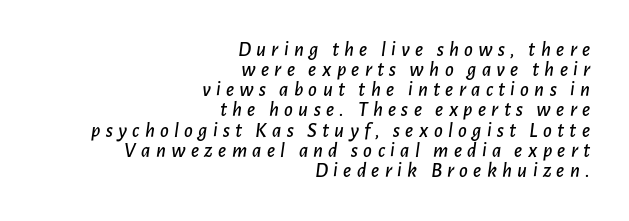
{"italic": "yes", "lean": "right", "slant_degrees": 7, "underline": "no", "align": "right", "line_spacing": "tight", "line_spacing_ratio": 0.96, "letter_spacing": "wide", "letter_spacing_em": 0.25, "glyph_px": 21}
